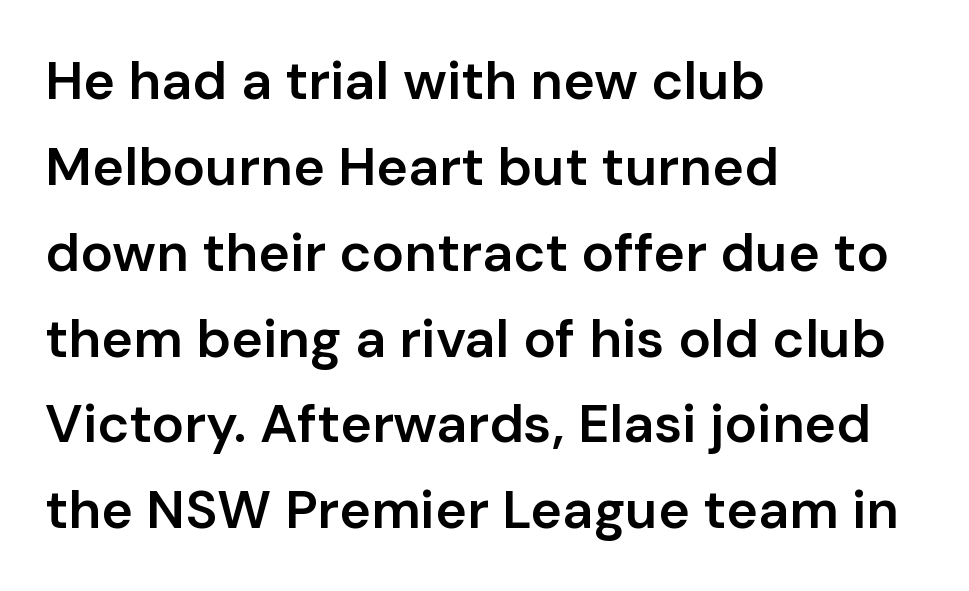
The rendering uses a moderate line-height, typical for paragraphs. One-word summary of the alignment: left. This is roman type, the default non-slanted kind. Glance below the letters and you will spot only blank space.
